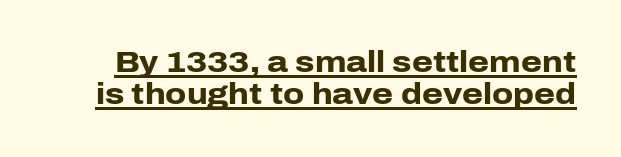
The typeface chosen for these lines omits serifs. Every letter is thick-stroked: bold, no question. The tracking reads as untouched default to a designer's eye. The string is rendered with underlining switched on.
